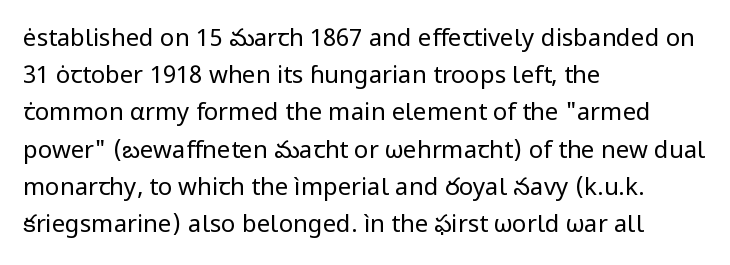
The image shows 24 px text type, upright; set left-aligned, normal line spacing (1.55x), normal letter spacing, not underlined.
